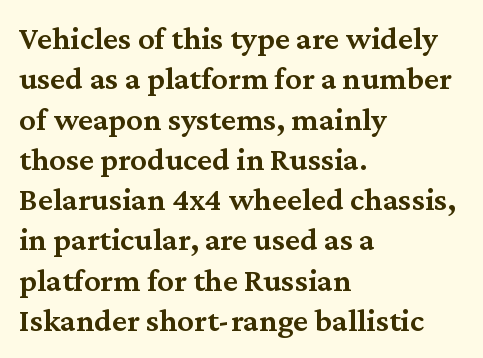
The image shows 33 px semibold serif type, upright; set left-aligned, line spacing 1.22x, normal letter spacing, not underlined; medium stroke contrast and a medium x-height.
